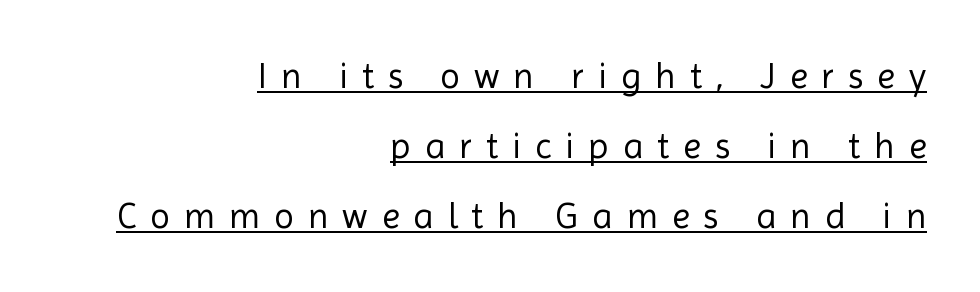
Q: Is the text bold? A: No.
Q: Is the text italic (slanted)? A: No, it is upright.
Q: Is the typeface a serif or a sans-serif typeface? A: Sans-serif.
Q: Is the text underlined? A: Yes.
Q: How is the paragraph aligned? A: Right-aligned.
Q: Is the spacing between letters normal or unusually wide? A: Unusually wide.
Q: Is the spacing between lines tight, normal or loose? A: Loose.
Q: Width (condensed, normal, or wide)? A: Normal.
Q: x-height? A: Medium.
Q: Monospaced? A: No.
